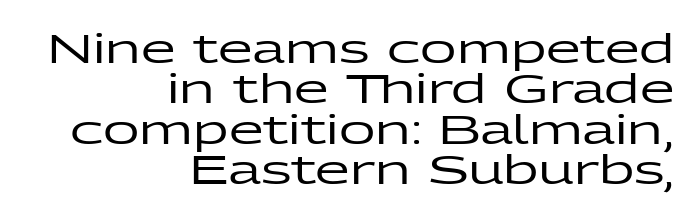
The font's upright variant was chosen for this text. Visually the block forms a straight wall on the right and a jagged coastline on the left. The type is set solid horizontally, with unmodified tracking. Letterform terminals end flat and unadorned throughout the passage. In terms of leading, this rendering errs on the cramped side. This sample has the flowing, uneven cadence of proportional lettering.
